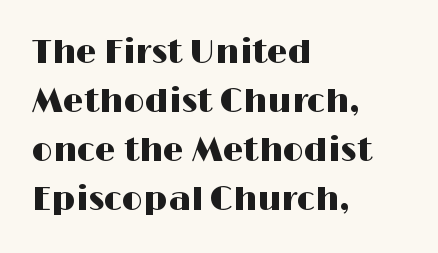
The image shows 33 px wide sans-serif type, upright; set left-aligned, normal line spacing (1.48x), normal letter spacing, not underlined; high stroke contrast and a medium x-height.
